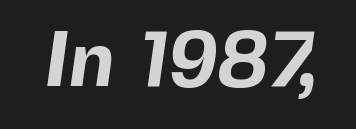
Q: Is the text bold? A: Yes.
Q: Is the typeface a serif or a sans-serif typeface? A: Sans-serif.
Q: Is the text underlined? A: No.
Q: Is the spacing between letters normal or unusually wide? A: Normal.
Q: Width (condensed, normal, or wide)? A: Normal.
Q: x-height? A: Medium.
Q: Monospaced? A: No.
